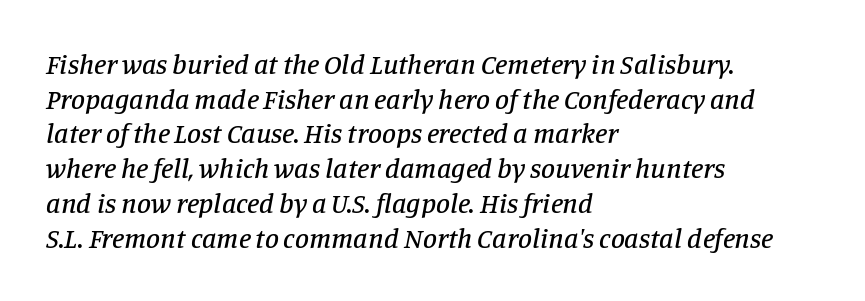
The strip under each line holds only bare page. Looks like regular typesetting: each glyph gets only the width it needs. Default kerning and tracking; the words read as compact shapes. Compared with ordinary roman type, these characters are visibly tilted.
